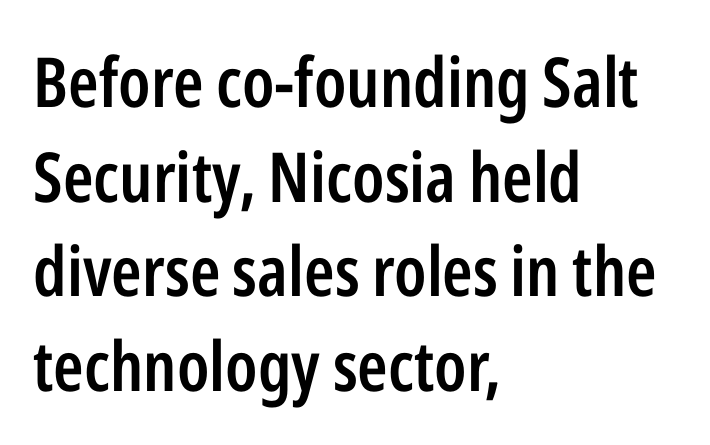
The image shows 69 px semibold, condensed sans-serif type, upright; set left-aligned, normal line spacing (1.37x), normal letter spacing, not underlined; low stroke contrast and a medium x-height.
